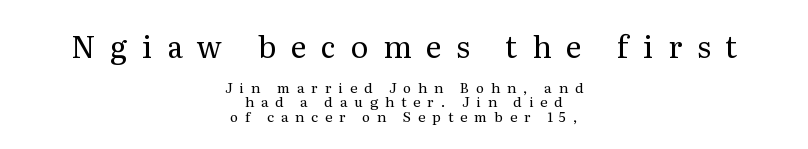
Q: Is the text bold? A: No.
Q: Is the text italic (slanted)? A: No, it is upright.
Q: Is the typeface a serif or a sans-serif typeface? A: Serif.
Q: Is the text underlined? A: No.
Q: How is the paragraph aligned? A: Centered.
Q: Is the spacing between letters normal or unusually wide? A: Unusually wide.
Q: Is the spacing between lines tight, normal or loose? A: Tight.
Q: Which block of text is set in a larger size, the first (top) or the second (bottom)? A: The first (top) one.
Q: Width (condensed, normal, or wide)? A: Normal.
Q: Stroke contrast? A: Medium.
Q: x-height? A: Medium.
Q: Monospaced? A: No.
